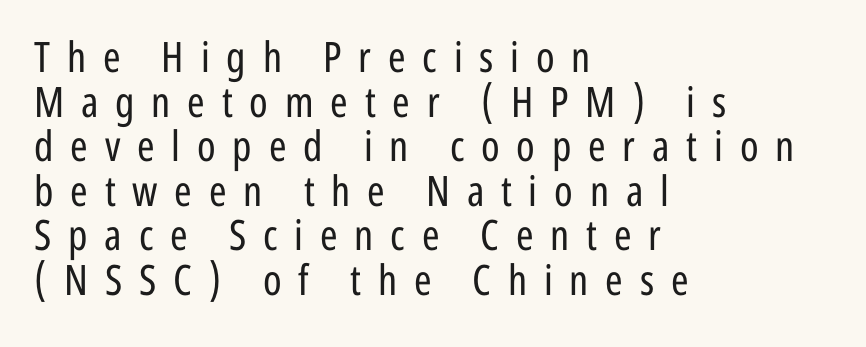
Glance below the letters and you will spot only blank space. Is the letter spacing exaggerated? Yes — the characters are pushed far apart. The typeface has the unassuming heft of standard copy or less. The font family rendered here belongs to the sans-serif group.
